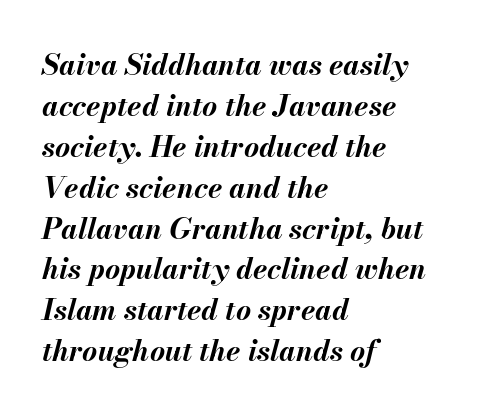
The image shows 29 px bold type, italic (leaning right); set left-aligned, normal line spacing (1.41x), normal letter spacing, not underlined; medium stroke contrast and a small x-height.
